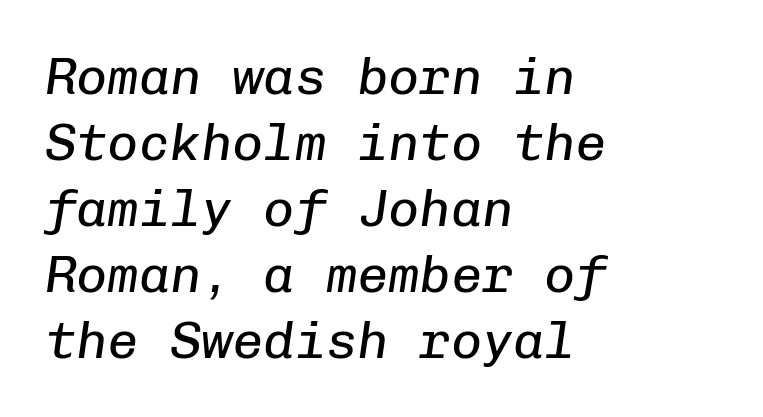
{"italic": "yes", "lean": "right", "slant_degrees": 8, "bold": "no", "weight": "regular", "width": "normal", "stroke_contrast": "low", "x_height": "medium", "monospaced": "yes", "underline": "no", "align": "left", "line_spacing": "normal", "line_spacing_ratio": 1.27, "letter_spacing": "normal", "letter_spacing_em": 0.0, "glyph_px": 52}
